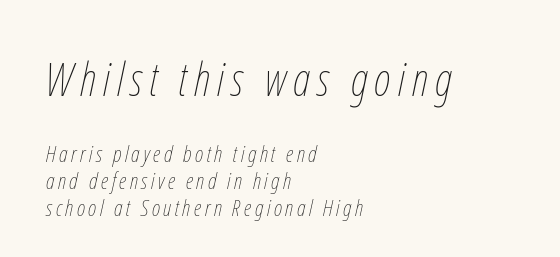
Heaviness? Minimal to ordinary, like unemphasized prose. There's an unmistakable incline to the writing here. The face used here appears at its bigger size in the upper chunk. Which margin do the lines hug? The left one — the right edge is uneven. The space beneath each line is pristine and unruled. The passage shown is typed in a proportional face where columns would drift.
